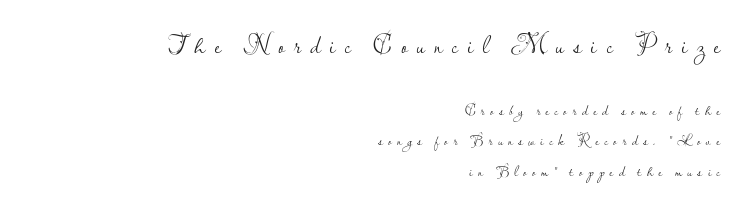
Q: Is the text bold? A: No.
Q: Is the text italic (slanted)? A: Yes.
Q: Is the text underlined? A: No.
Q: How is the paragraph aligned? A: Right-aligned.
Q: Is the spacing between letters normal or unusually wide? A: Unusually wide.
Q: Is the spacing between lines tight, normal or loose? A: Loose.
Q: Which block of text is set in a larger size, the first (top) or the second (bottom)? A: The first (top) one.
